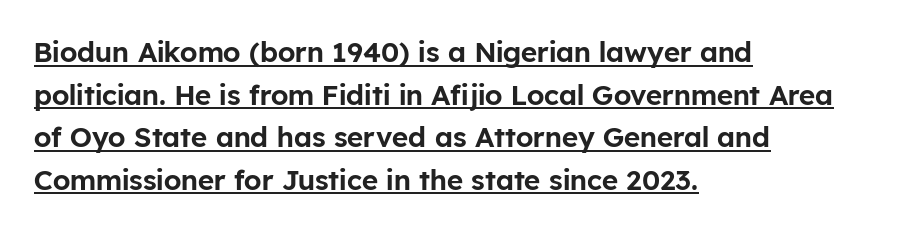
Q: Is the text italic (slanted)? A: No, it is upright.
Q: Is the typeface a serif or a sans-serif typeface? A: Sans-serif.
Q: Is the text underlined? A: Yes.
Q: How is the paragraph aligned? A: Left-aligned.
Q: Is the spacing between letters normal or unusually wide? A: Normal.
Q: Is the spacing between lines tight, normal or loose? A: Normal.
Q: Width (condensed, normal, or wide)? A: Normal.
Q: Stroke contrast? A: Low.
Q: x-height? A: Medium.
Q: Monospaced? A: No.
